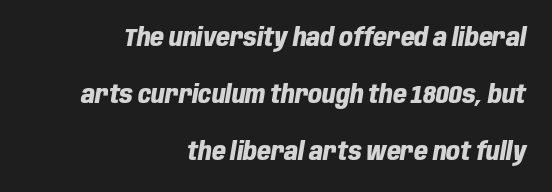
{"italic": "yes", "lean": "right", "slant_degrees": 10, "bold": "yes", "underline": "no", "align": "right", "line_spacing": "loose", "line_spacing_ratio": 2.37, "letter_spacing": "normal", "letter_spacing_em": 0.0, "glyph_px": 24}
